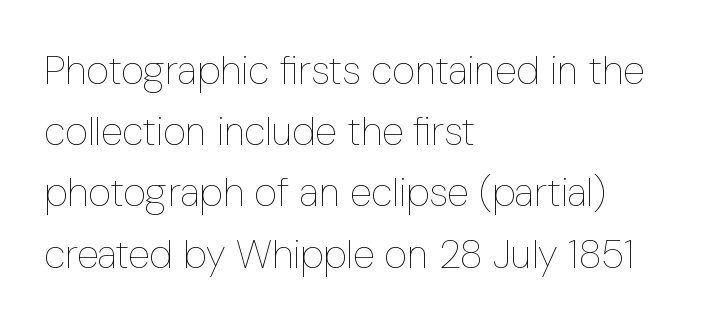
{"italic": "no", "bold": "no", "weight": "thin", "width": "condensed", "stroke_contrast": "low", "x_height": "medium", "monospaced": "no", "underline": "no", "align": "left", "line_spacing": "normal", "line_spacing_ratio": 1.53, "letter_spacing": "normal", "letter_spacing_em": 0.0, "glyph_px": 40}
